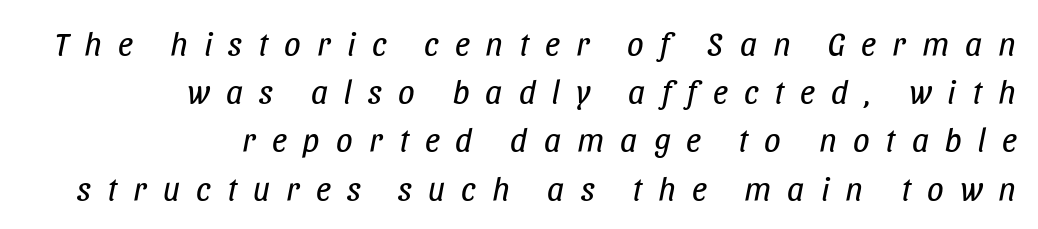
The image shows 33 px regular-weight, condensed type, italic (leaning right); set right-aligned, normal line spacing (1.46x), unusually wide letter spacing (+0.49 em), not underlined; low stroke contrast and a large x-height.
